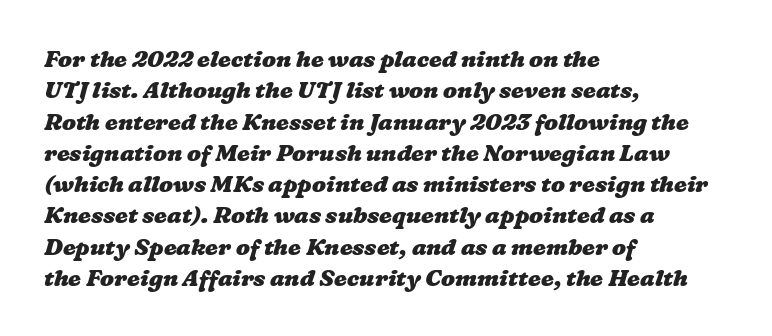
{"bold": "yes", "underline": "no", "align": "left", "line_spacing": "normal", "line_spacing_ratio": 1.36, "letter_spacing": "normal", "letter_spacing_em": 0.0, "glyph_px": 23}
